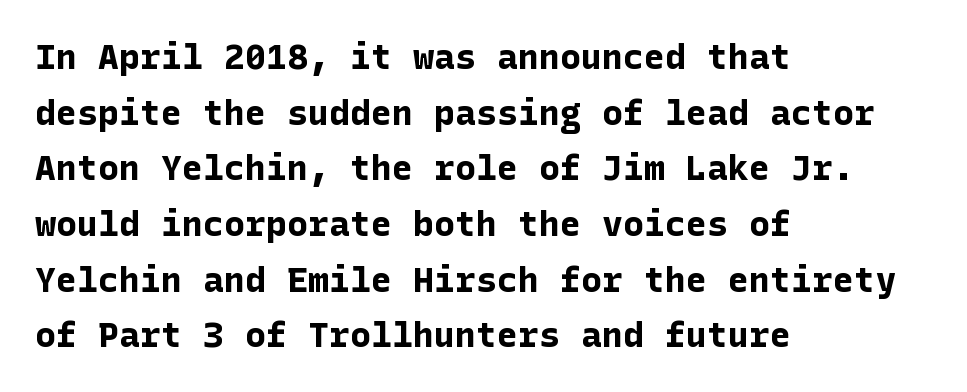
The image shows 35 px bold sans-serif type, upright; set left-aligned, normal line spacing (1.59x), normal letter spacing, not underlined; low stroke contrast and a medium x-height.
